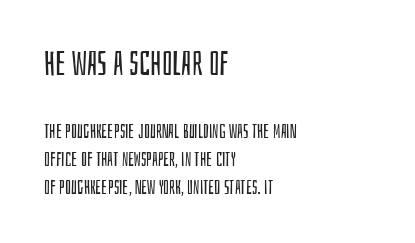
Is the letter spacing exaggerated? No — it looks like the ordinary default. Observe the absence of serifs on each vertical stroke in this sample. Where is the straight margin? On the left. Plain, unruled lines of type.
